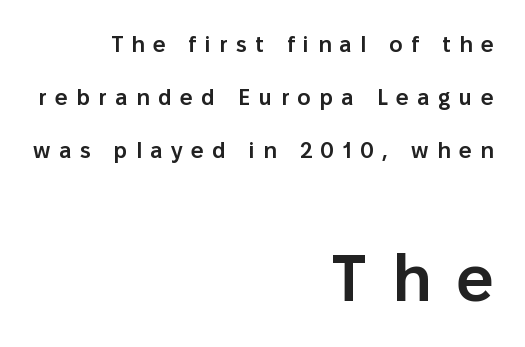
The image shows 65 px semibold sans-serif type, upright; set right-aligned, loose line spacing (2.4x), unusually wide letter spacing (+0.39 em), not underlined; the second (bottom) block is 2.95x larger; low stroke contrast and a medium x-height.
